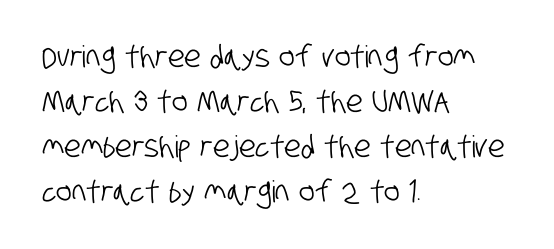
The passage shown is typeset with a sans-serif family. Where is the straight margin? On the left. Characters follow at the spacing the type designer built in. Here the designer chose a conventional face with non-uniform glyph widths.
